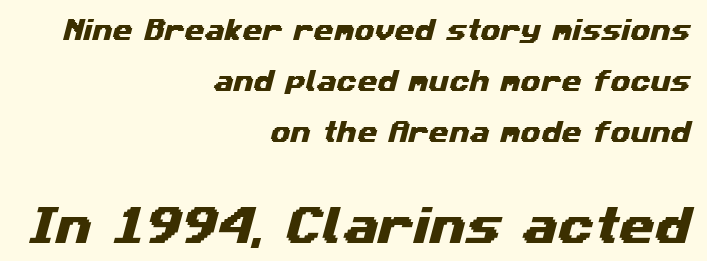
Only glyphs here, with clear space below each row. Horizontally, the lines are justified to the trailing edge only. How would I describe the line gaps? Wide and relaxed. Character size in the trailing block exceeds that of the leading block. How are the letters spaced? Ordinarily, with no added tracking. Each letter keeps its own natural width here, so spacing adapts to shape.
